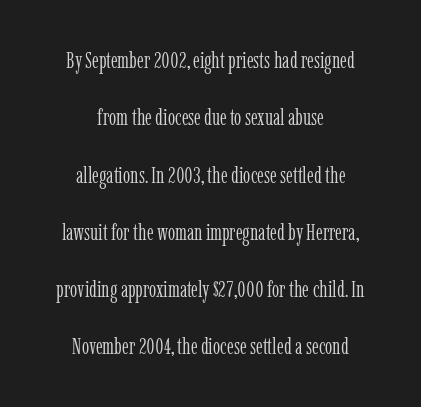
Style check: upright. No extra tracking has been applied to these lines. Neither beginnings nor endings align; midpoints do. Widely set lines give the paragraph a tall, airy silhouette.
